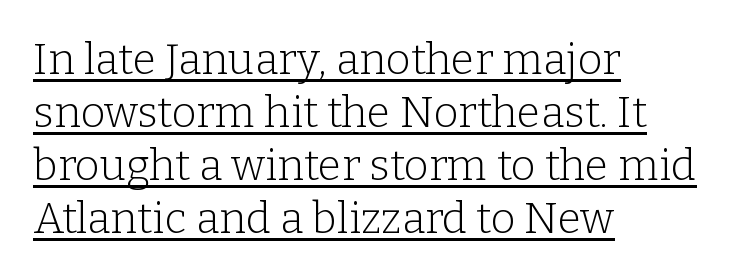
{"serif": "yes", "italic": "no", "bold": "no", "weight": "light", "width": "normal", "stroke_contrast": "low", "x_height": "medium", "monospaced": "no", "underline": "yes", "align": "left", "line_spacing_ratio": 1.23, "letter_spacing": "normal", "letter_spacing_em": 0.0, "glyph_px": 43}
